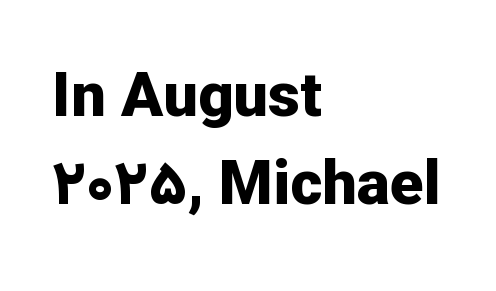
The image shows 62 px bold sans-serif type, upright; set left-aligned, normal line spacing (1.42x), normal letter spacing, not underlined; low stroke contrast and a medium x-height.
